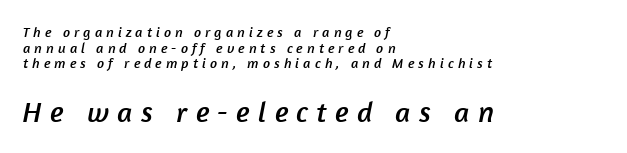
{"serif": "no", "width": "normal", "stroke_contrast": "low", "x_height": "medium", "monospaced": "no", "underline": "no", "align": "left", "line_spacing": "tight", "line_spacing_ratio": 1.12, "letter_spacing": "wide", "letter_spacing_em": 0.29, "larger_block": "second", "size_ratio": 2.07, "glyph_px": 29}
